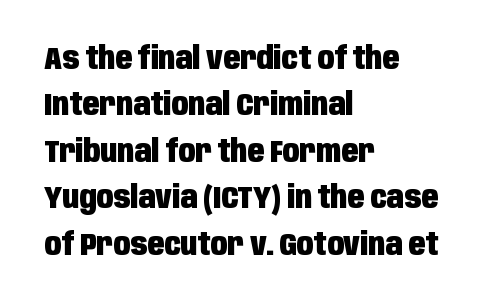
The image shows 31 px heavy, condensed sans-serif type, upright; set left-aligned, normal line spacing (1.5x), normal letter spacing, not underlined; low stroke contrast and a large x-height.
